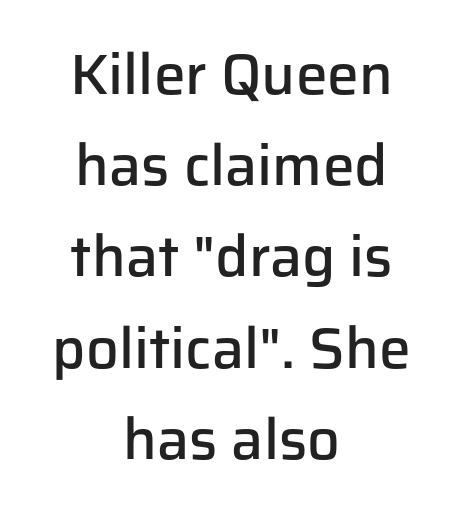
Q: Is the text bold? A: Semi-bold.
Q: Is the text italic (slanted)? A: No, it is upright.
Q: Is the typeface a serif or a sans-serif typeface? A: Sans-serif.
Q: Is the text underlined? A: No.
Q: How is the paragraph aligned? A: Centered.
Q: Is the spacing between letters normal or unusually wide? A: Normal.
Q: Is the spacing between lines tight, normal or loose? A: Normal.
Q: Width (condensed, normal, or wide)? A: Normal.
Q: Stroke contrast? A: Low.
Q: x-height? A: Medium.
Q: Monospaced? A: No.
